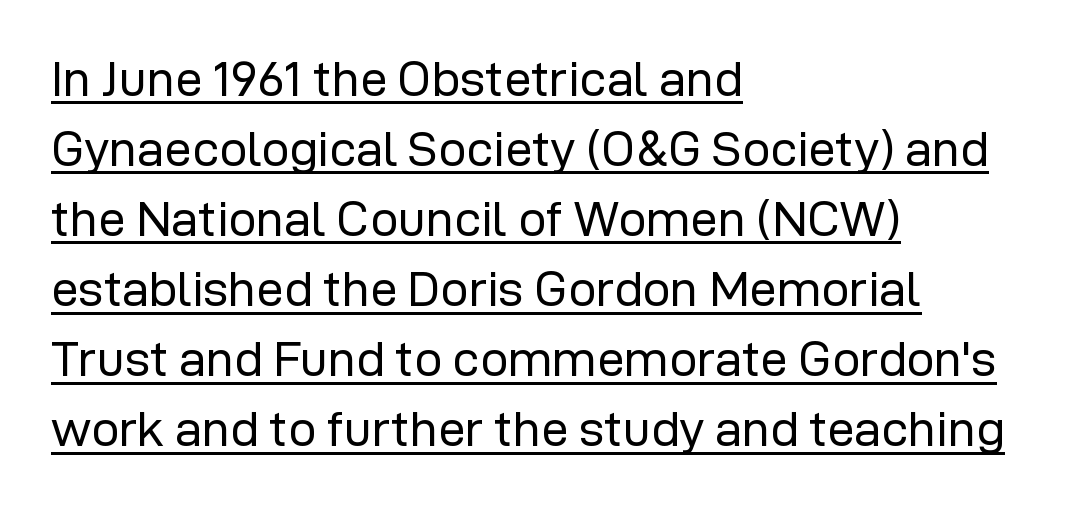
Is there much room between lines? A standard amount, neither cramped nor airy. Nothing unusual about the tracking: characters are spaced as the font intends. I'd call this a sans setting — the letters go barefoot. The letters advance in unequal steps, a hallmark of proportional type.
